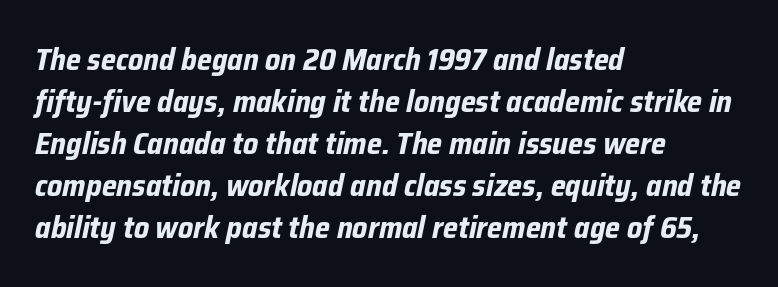
Q: Is the text bold? A: Yes.
Q: Is the text italic (slanted)? A: Yes, it leans right by about 12 degrees.
Q: Is the text underlined? A: No.
Q: How is the paragraph aligned? A: Left-aligned.
Q: Is the spacing between letters normal or unusually wide? A: Normal.
Q: Is the spacing between lines tight, normal or loose? A: Normal.
Q: Width (condensed, normal, or wide)? A: Normal.
Q: Stroke contrast? A: Low.
Q: x-height? A: Medium.
Q: Monospaced? A: No.
